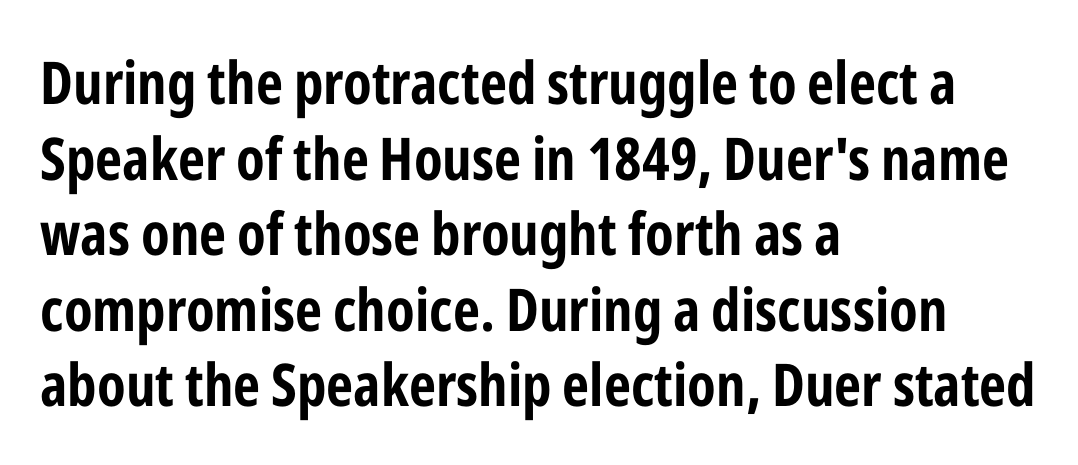
The image shows 59 px condensed sans-serif type, upright; set left-aligned, normal line spacing (1.28x), normal letter spacing, not underlined; low stroke contrast and a medium x-height.
